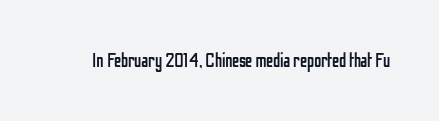
The image shows 20 px text type, upright; set normal letter spacing, not underlined.
